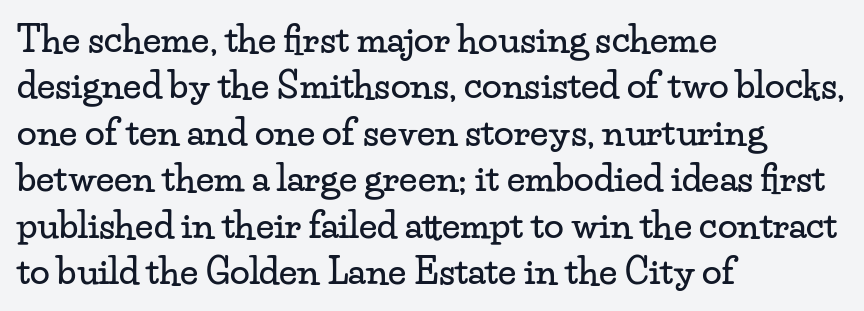
{"serif": "yes", "italic": "no", "width": "wide", "stroke_contrast": "low", "x_height": "small", "monospaced": "no", "underline": "no", "align": "left", "line_spacing": "normal", "line_spacing_ratio": 1.29, "letter_spacing": "normal", "letter_spacing_em": 0.0, "glyph_px": 36}
